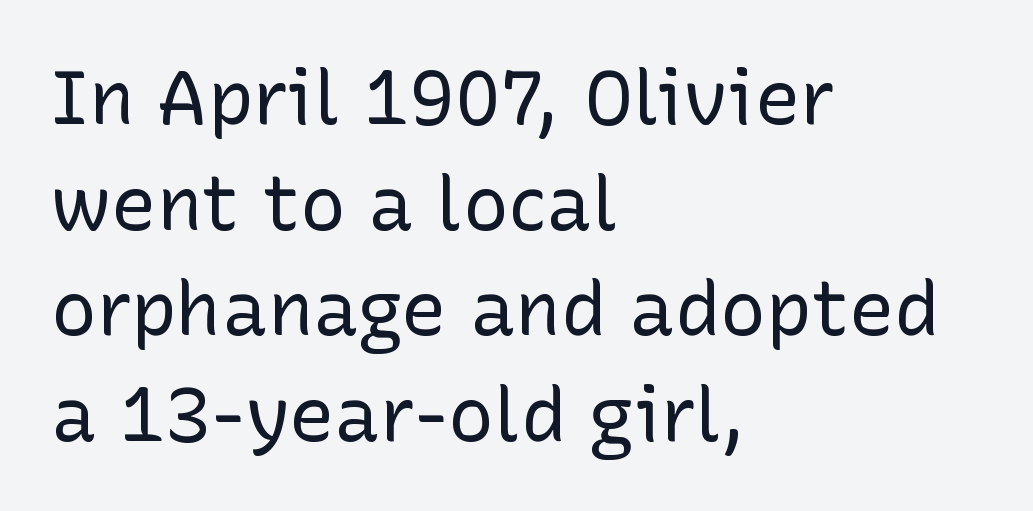
The image shows 76 px regular-weight sans-serif type, upright; set left-aligned, normal line spacing (1.39x), normal letter spacing, not underlined; low stroke contrast and a medium x-height.
